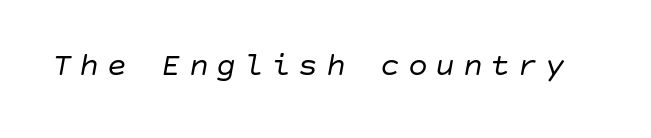
Q: Is the text bold? A: No.
Q: Is the text italic (slanted)? A: Yes, it leans right by about 10 degrees.
Q: Is the text underlined? A: No.
Q: Is the spacing between letters normal or unusually wide? A: Unusually wide.
Q: Width (condensed, normal, or wide)? A: Normal.
Q: Stroke contrast? A: Low.
Q: x-height? A: Large.
